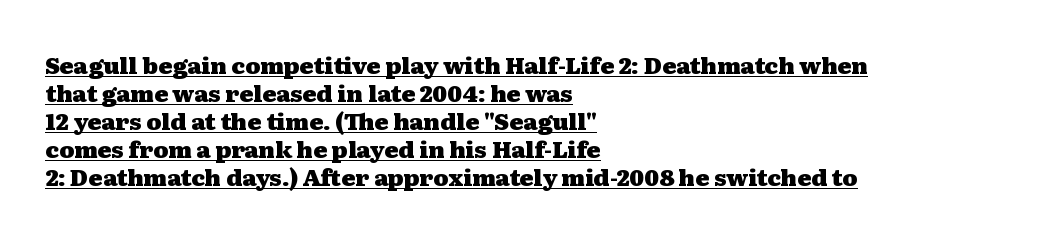
Q: Is the text bold? A: Yes.
Q: Is the text italic (slanted)? A: No, it is upright.
Q: Is the text underlined? A: Yes.
Q: How is the paragraph aligned? A: Left-aligned.
Q: Is the spacing between letters normal or unusually wide? A: Normal.
